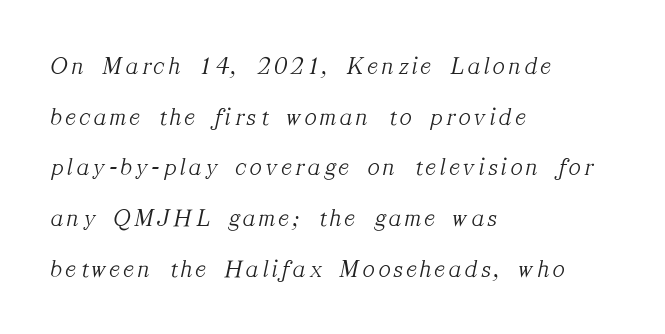
{"italic": "yes", "lean": "right", "slant_degrees": 12, "bold": "no", "underline": "no", "align": "left", "line_spacing": "loose", "line_spacing_ratio": 2.03, "glyph_px": 25}
